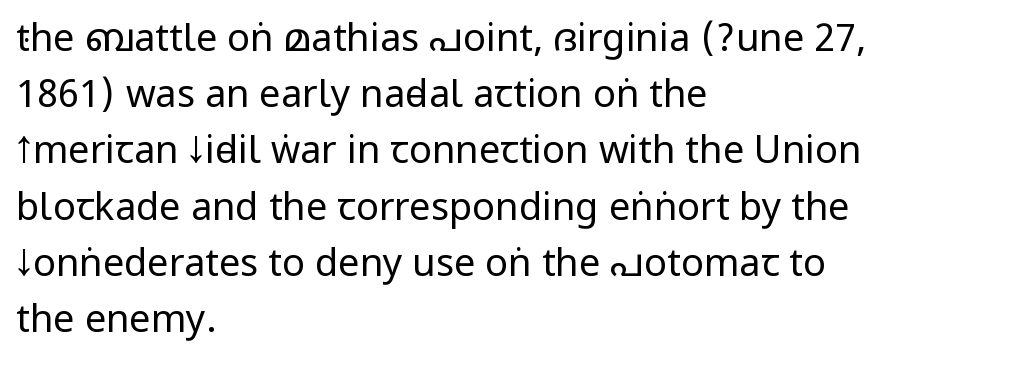
The passage shown is not underscored anywhere. The specimen reads as upright at a glance. Weight: in the light-to-regular range. The paragraph shown leans on its left margin. Here the glyphs are tracked normally, forming tight word shapes.
